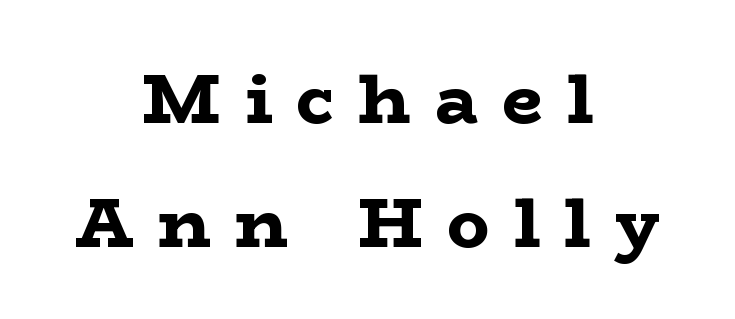
Is this a fixed-width face? No — the glyphs have proportional, varying widths. Does extra space separate the letters? Yes, quite a lot of it. Font category for this specimen: serif. Posture: straight, roman, zero tilt. Rule under the text: the space is simply empty. The glyphs have the mass of a bold cut.
